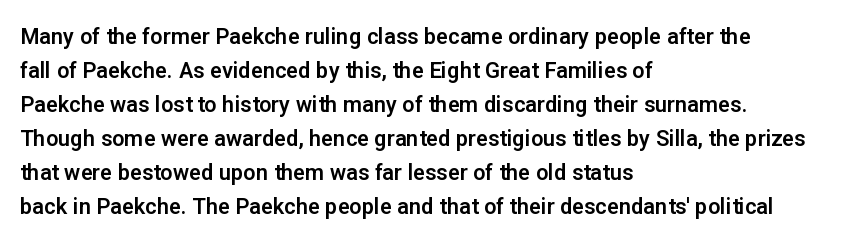
Students, observe: this is what conventionally led text looks like. This sample uses an upright cut, with every glyph sitting square on the baseline. A clean baseline with only descenders dipping below it. Each word holds together tightly as a unit, with standard inter-letter gaps.
